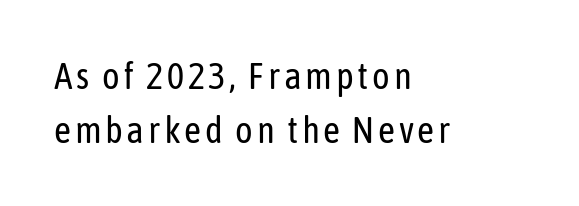
The image shows 37 px regular-weight, condensed sans-serif type, upright; set left-aligned, normal line spacing (1.46x), not underlined; low stroke contrast and a medium x-height.
